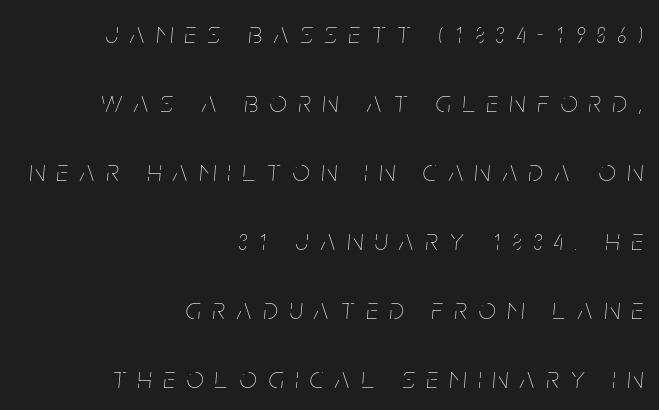
The image shows 30 px thin, condensed type, italic (leaning right); set right-aligned, loose line spacing (2.3x), unusually wide letter spacing (+0.39 em), not underlined; low stroke contrast and a large x-height.
